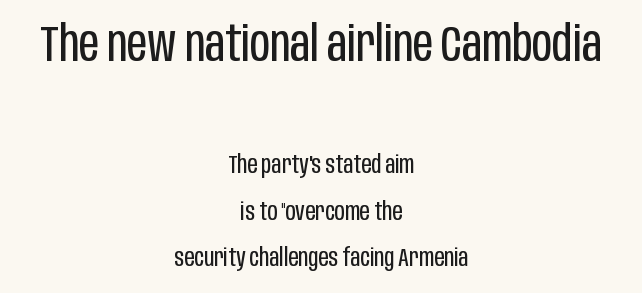
{"serif": "no", "italic": "no", "bold": "no", "weight": "regular", "width": "condensed", "stroke_contrast": "low", "x_height": "large", "monospaced": "no", "underline": "no", "align": "center", "line_spacing_ratio": 1.85, "letter_spacing": "normal", "letter_spacing_em": 0.0, "larger_block": "first", "size_ratio": 2.0, "glyph_px": 50}
